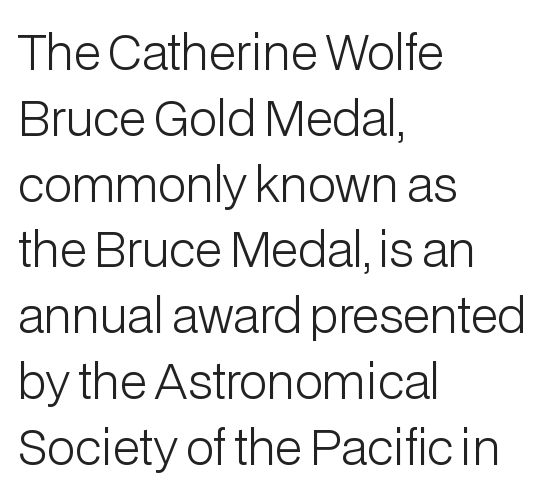
{"serif": "no", "italic": "no", "bold": "no", "weight": "light", "width": "normal", "stroke_contrast": "low", "x_height": "medium", "monospaced": "no", "underline": "no", "align": "left", "line_spacing": "normal", "line_spacing_ratio": 1.4, "letter_spacing": "normal", "letter_spacing_em": 0.0, "glyph_px": 47}
